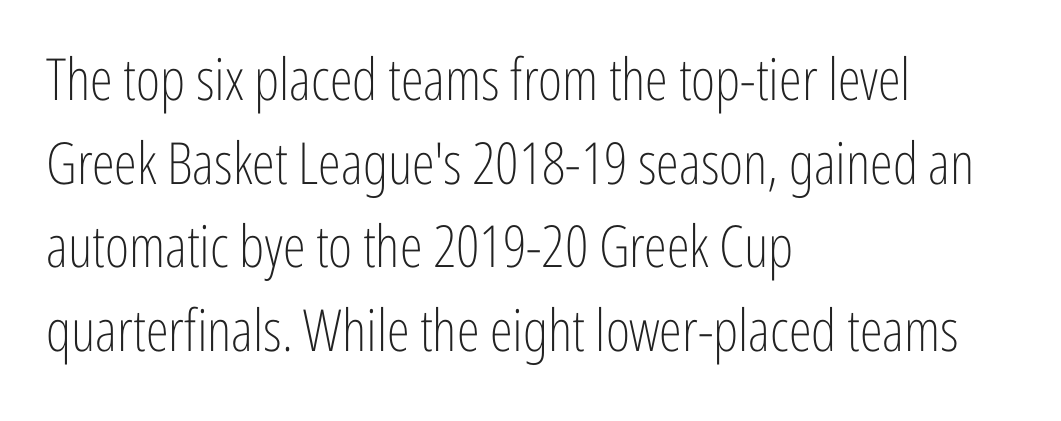
{"serif": "no", "italic": "no", "bold": "no", "weight": "light", "width": "condensed", "stroke_contrast": "low", "x_height": "medium", "monospaced": "no", "underline": "no", "align": "left", "line_spacing": "normal", "line_spacing_ratio": 1.44, "letter_spacing": "normal", "letter_spacing_em": 0.0, "glyph_px": 58}
